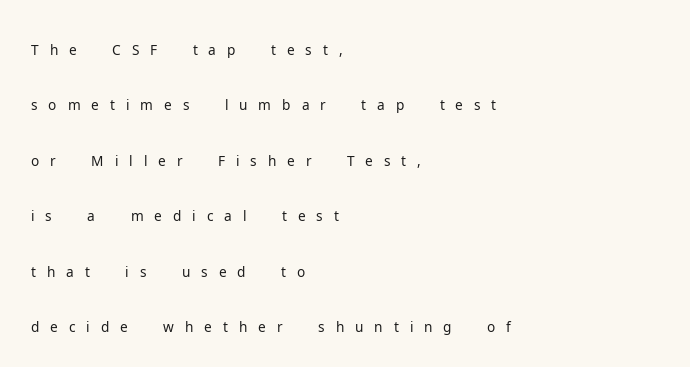
{"serif": "no", "italic": "no", "bold": "no", "weight": "light", "width": "normal", "stroke_contrast": "low", "x_height": "medium", "monospaced": "no", "underline": "no", "align": "left", "line_spacing": "loose", "line_spacing_ratio": 1.98, "letter_spacing": "wide", "letter_spacing_em": 0.39, "glyph_px": 28}
